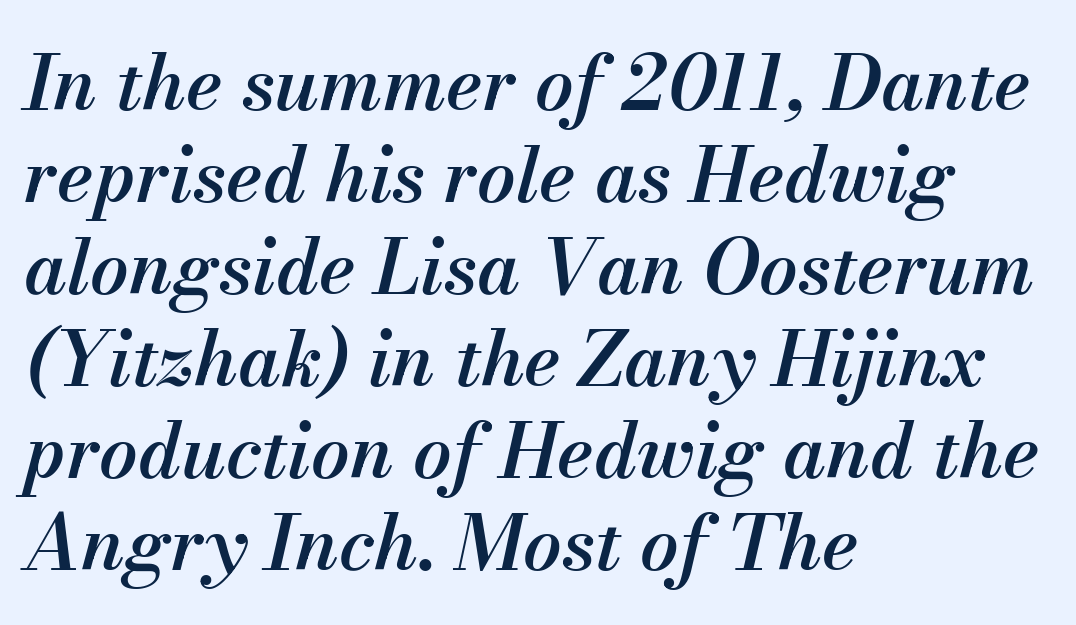
The image shows 76 px semibold type, italic (leaning right); set left-aligned, line spacing 1.21x, normal letter spacing, not underlined; medium stroke contrast and a small x-height.
